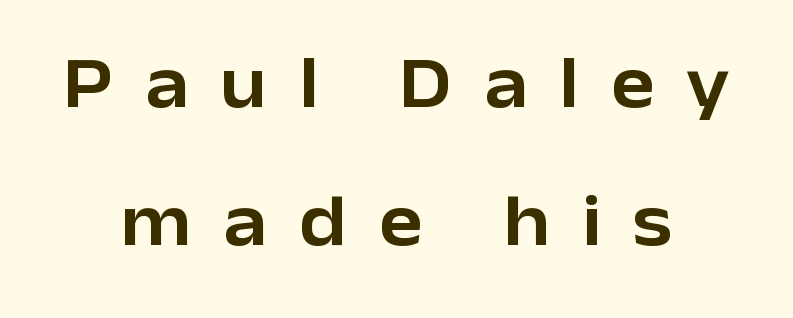
The letters advance in unequal steps, a hallmark of proportional type. The letterforms stand isolated, each surrounded by extra space. The designer went with a sans here, leaving each stem footless. The lettering holds an erect, upright posture throughout.
